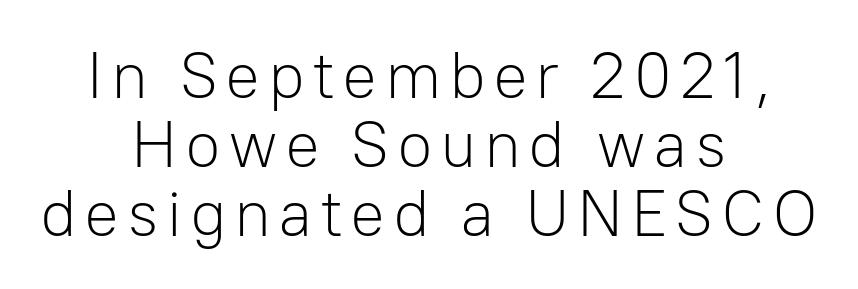
Q: Is the text bold? A: No.
Q: Is the text italic (slanted)? A: No, it is upright.
Q: Is the typeface a serif or a sans-serif typeface? A: Sans-serif.
Q: Is the text underlined? A: No.
Q: How is the paragraph aligned? A: Centered.
Q: Is the spacing between lines tight, normal or loose? A: Tight.
Q: Width (condensed, normal, or wide)? A: Normal.
Q: Stroke contrast? A: Low.
Q: x-height? A: Medium.
Q: Monospaced? A: No.
